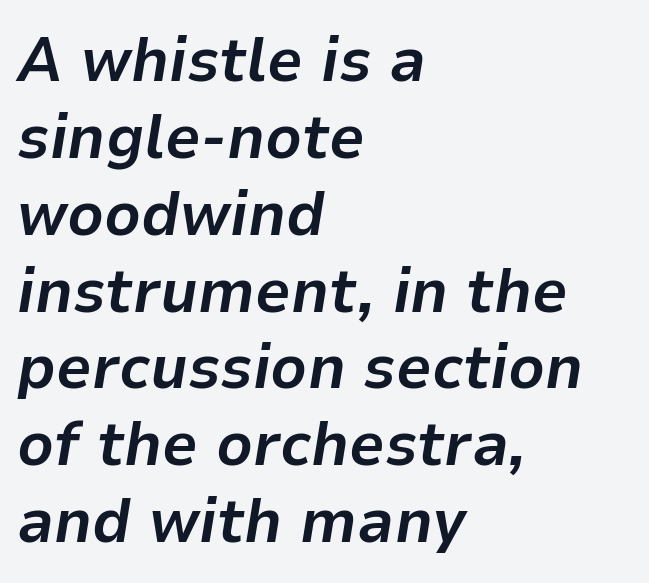
{"italic": "yes", "lean": "right", "slant_degrees": 9, "bold": "yes", "weight": "bold", "width": "normal", "stroke_contrast": "low", "x_height": "medium", "monospaced": "no", "underline": "no", "align": "left", "line_spacing_ratio": 1.22, "letter_spacing": "normal", "letter_spacing_em": 0.0, "glyph_px": 63}
